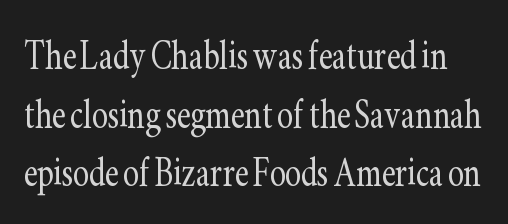
Caption: face not bold, strokes unweighted. In terms of letterform style, serifs are clearly present. A typesetter would mark this as roman, not italic. Standard letterfit; no display-style spreading of the glyphs. Varying glyph widths throughout — classic text-font behaviour.
